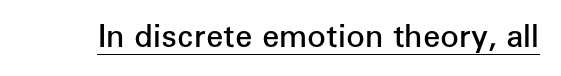
The image shows 31 px semibold sans-serif type, upright; set normal letter spacing, underlined; low stroke contrast and a medium x-height.
